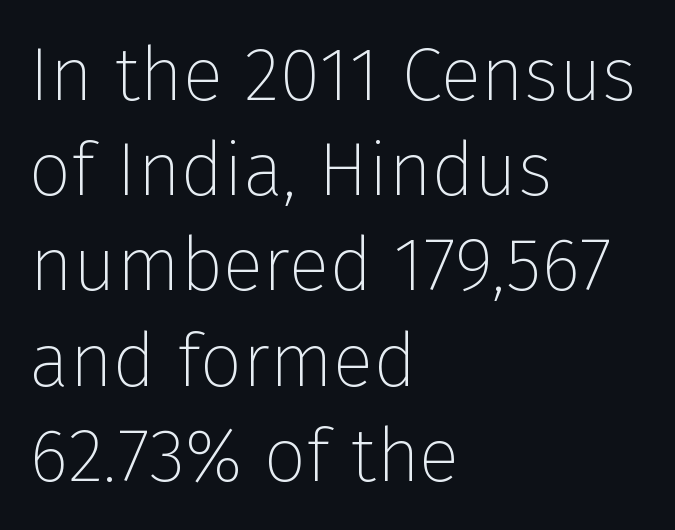
A typesetter would mark this as roman, not italic. The face used here is proportionally spaced, like ordinary book or web type. Is this a heavy cut? Hardly; it is regular or lighter. Inter-character spacing is left at the font's built-in metrics.
